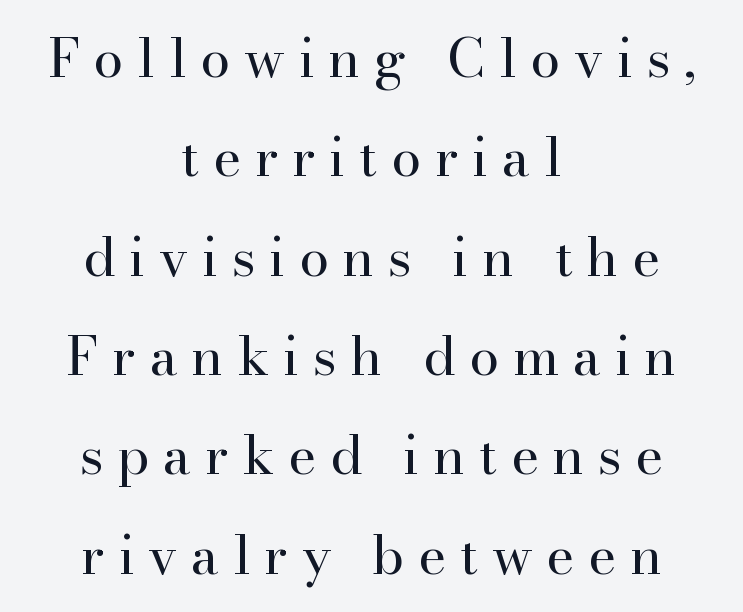
In terms of letterspacing, this is a distinctly airy, spread setting. Beneath every word, the page is bare. Notice how the stems are strictly vertical — no italics here. Weight: in the light-to-regular range. Each line is balanced around a shared central axis.
